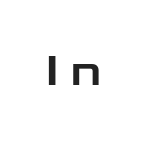
Note the varied advance widths — an 'i' is clearly narrower than an 'm'. Typographically, this falls in the sans-serif category. You can tell it's not italic because the verticals are truly vertical. The type is letterspaced generously, with wide tracking. The strip under each line holds only bare page.
